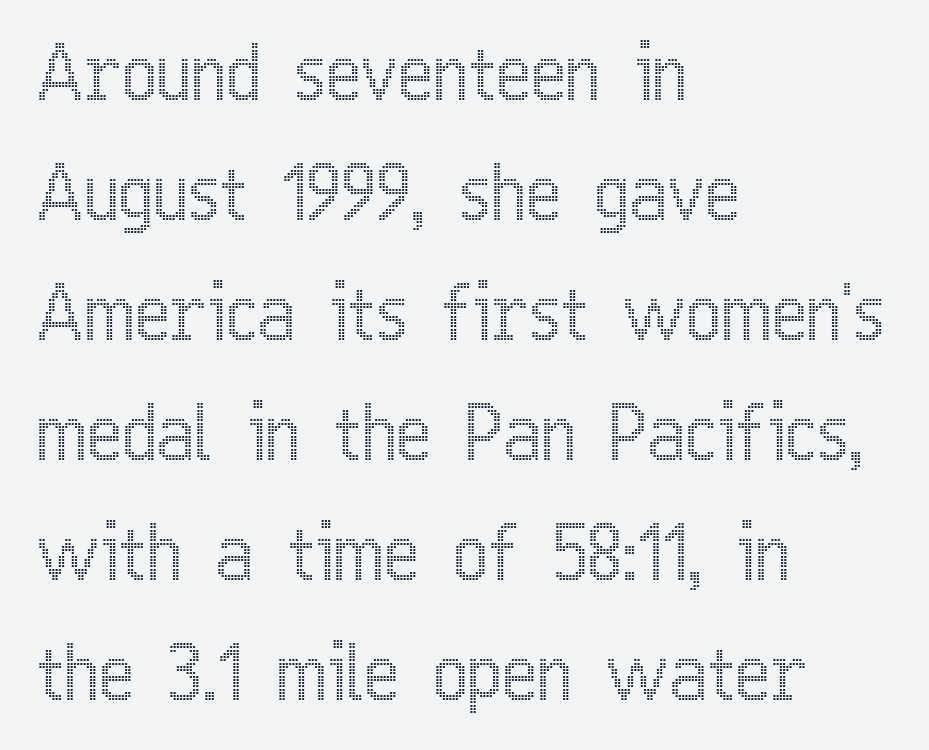
The space beneath each line is pristine and unruled. Each letter keeps its own natural width here, so spacing adapts to shape. The block of text has a typical density, with ordinary space between rows. Spacing between characters is what you'd get straight out of the box. The lettering holds an erect, upright posture throughout. A classic flush-left, rag-right setting is used for this passage.
